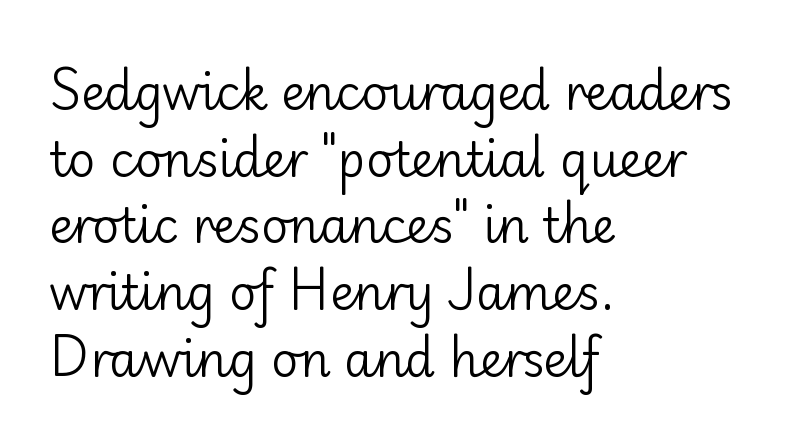
Each letter keeps its own natural width here, so spacing adapts to shape. Each line starts at the same left margin while the right side varies. The specimen omits any rule beneath the text block's lines. Unbolded letterforms with no extra heft. Students, observe: this is what conventionally led text looks like.
